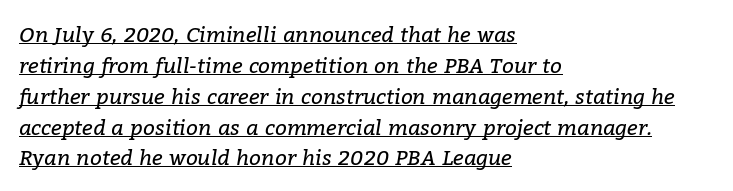
Caption: multi-line text, flush left, ragged right. In designer terms, the underline attribute is active on this setting. The typeface has the unassuming heft of standard copy or less. Does extra space separate the letters? No, they use regular spacing. Evenly set lines give the paragraph a standard silhouette. This sample uses an oblique cut, with every glyph tilted off the vertical.
